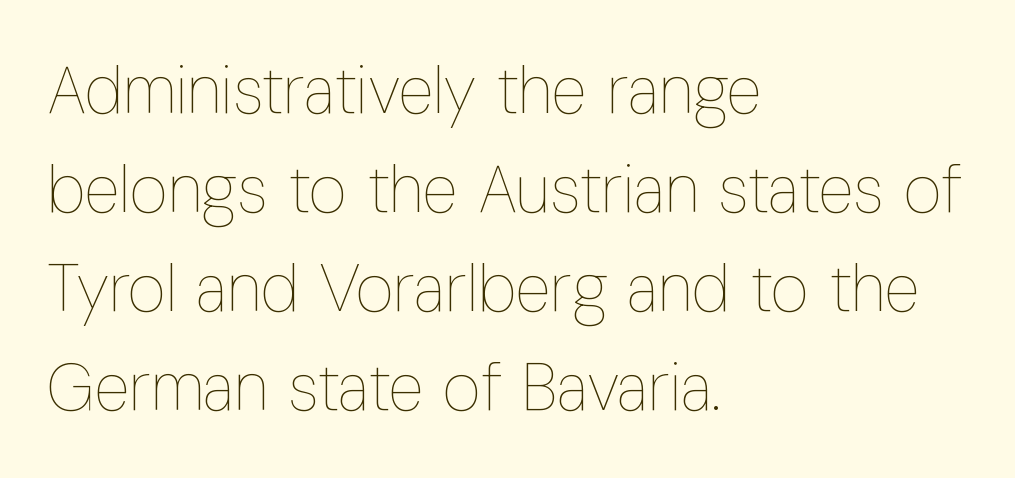
The image shows 66 px thin, condensed type, upright; set left-aligned, normal line spacing (1.5x), normal letter spacing, not underlined; low stroke contrast and a medium x-height.
